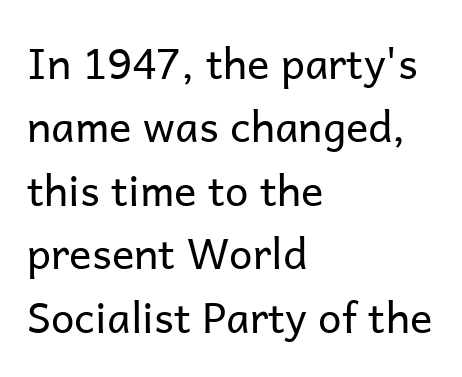
Do the characters align in a grid? No, the font is proportional. This reads as an unemphasized weight, regular at the heaviest. Reading down the block, your eye returns to a fixed left position each line. Characters remain perfectly vertical along every line.
